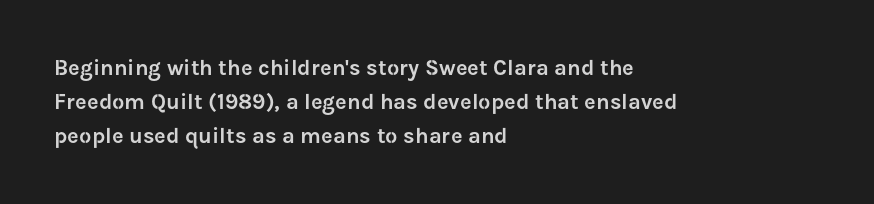
Students, observe: this is what conventionally led text looks like. This sample uses an upright cut, with every glyph sitting square on the baseline. A clean baseline with only descenders dipping below it. Each word holds together tightly as a unit, with standard inter-letter gaps.
